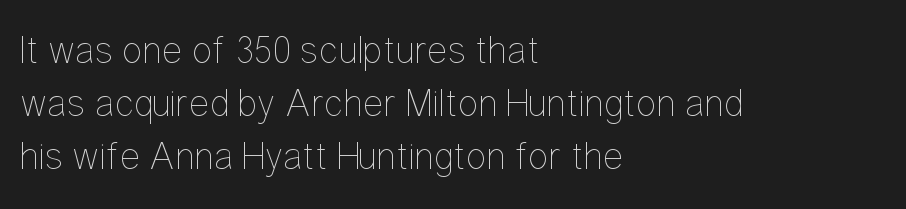
Q: Is the text bold? A: No.
Q: Is the text italic (slanted)? A: No, it is upright.
Q: Is the text underlined? A: No.
Q: How is the paragraph aligned? A: Left-aligned.
Q: Is the spacing between letters normal or unusually wide? A: Normal.
Q: Is the spacing between lines tight, normal or loose? A: Normal.
Q: Width (condensed, normal, or wide)? A: Condensed.
Q: Stroke contrast? A: Low.
Q: x-height? A: Medium.
Q: Monospaced? A: No.
